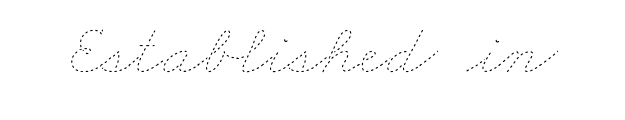
The image shows 73 px thin, wide type; set normal letter spacing, not underlined; low stroke contrast and a small x-height.
